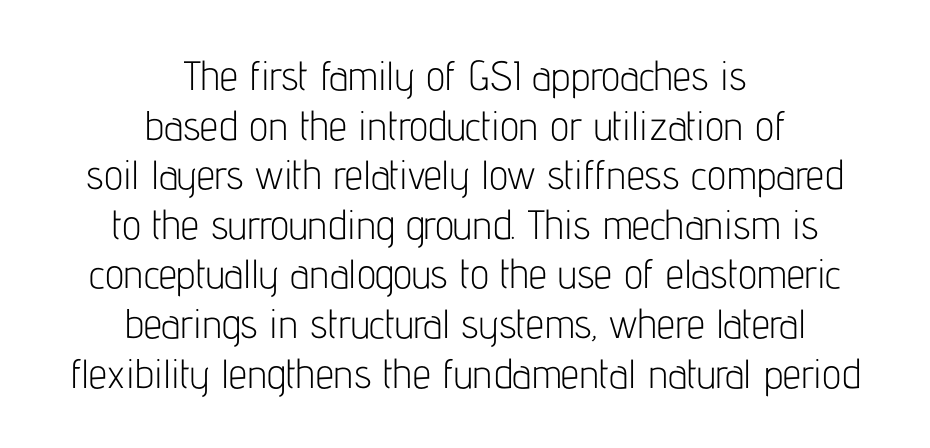
The image shows 41 px light, condensed sans-serif type, upright; set centered, line spacing 1.21x, normal letter spacing, not underlined; low stroke contrast and a medium x-height.
